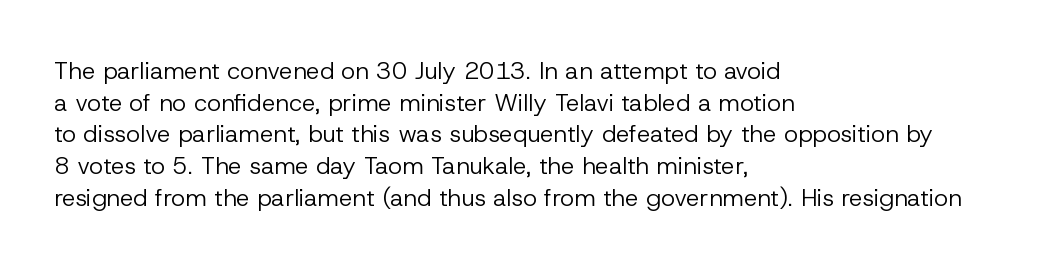
{"italic": "no", "bold": "no", "underline": "no", "align": "left", "line_spacing": "normal", "line_spacing_ratio": 1.32, "letter_spacing": "normal", "letter_spacing_em": 0.0, "glyph_px": 24}
